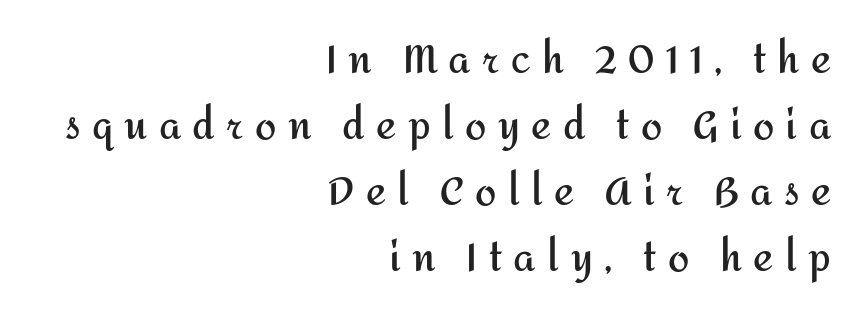
Q: Is the text bold? A: Yes.
Q: Is the text italic (slanted)? A: No, it is upright.
Q: Is the typeface a serif or a sans-serif typeface? A: Sans-serif.
Q: Is the text underlined? A: No.
Q: How is the paragraph aligned? A: Right-aligned.
Q: Is the spacing between letters normal or unusually wide? A: Unusually wide.
Q: Width (condensed, normal, or wide)? A: Normal.
Q: Stroke contrast? A: Medium.
Q: x-height? A: Medium.
Q: Monospaced? A: No.
